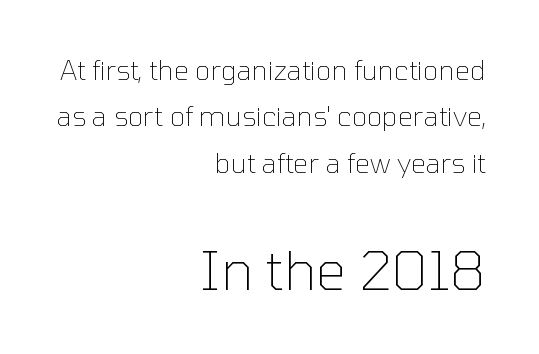
The image shows 54 px thin sans-serif type, upright; set right-aligned, line spacing 1.72x, normal letter spacing, not underlined; the second (bottom) block is 2.0x larger; low stroke contrast and a medium x-height.
